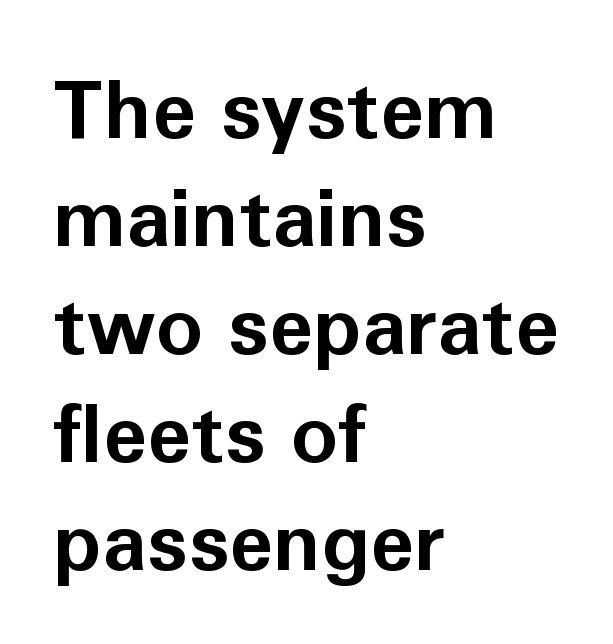
Q: Is the text bold? A: Yes.
Q: Is the text italic (slanted)? A: No, it is upright.
Q: Is the typeface a serif or a sans-serif typeface? A: Sans-serif.
Q: Is the text underlined? A: No.
Q: How is the paragraph aligned? A: Left-aligned.
Q: Is the spacing between letters normal or unusually wide? A: Normal.
Q: Is the spacing between lines tight, normal or loose? A: Normal.
Q: Width (condensed, normal, or wide)? A: Normal.
Q: Stroke contrast? A: Low.
Q: x-height? A: Medium.
Q: Monospaced? A: No.
